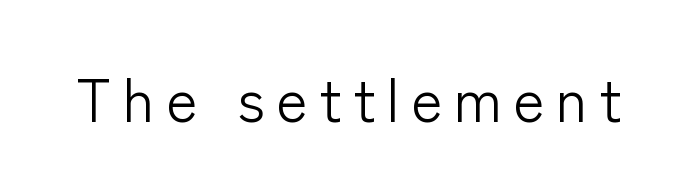
Q: Is the text bold? A: No.
Q: Is the text italic (slanted)? A: No, it is upright.
Q: Is the typeface a serif or a sans-serif typeface? A: Sans-serif.
Q: Is the text underlined? A: No.
Q: Width (condensed, normal, or wide)? A: Normal.
Q: Stroke contrast? A: Low.
Q: x-height? A: Medium.
Q: Monospaced? A: No.
